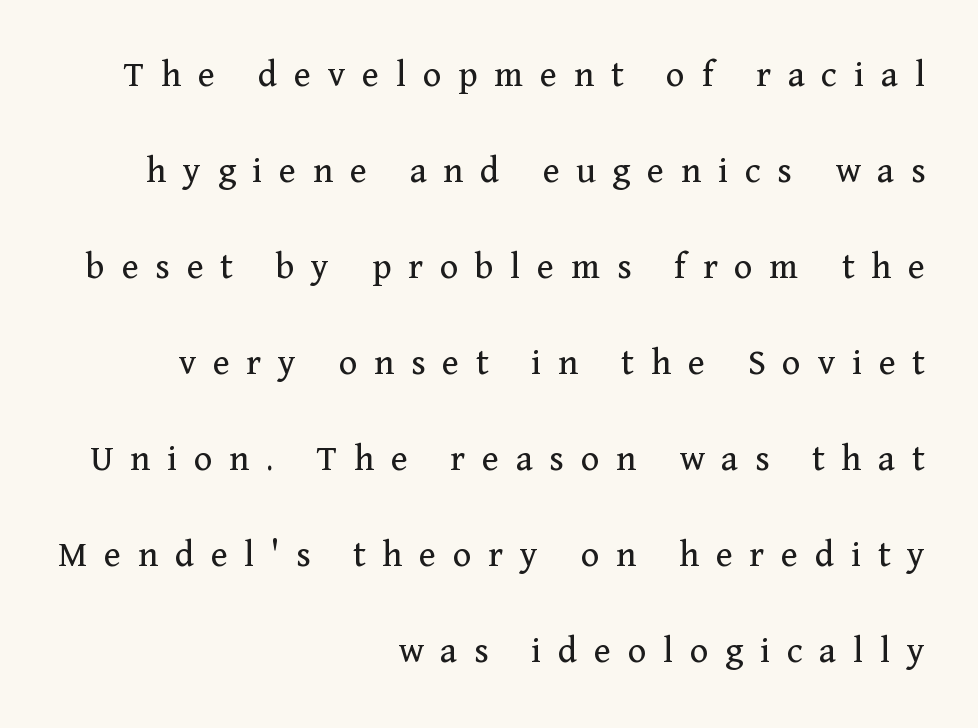
Q: Is the text bold? A: No.
Q: Is the text italic (slanted)? A: No, it is upright.
Q: Is the typeface a serif or a sans-serif typeface? A: Serif.
Q: Is the text underlined? A: No.
Q: How is the paragraph aligned? A: Right-aligned.
Q: Is the spacing between letters normal or unusually wide? A: Unusually wide.
Q: Is the spacing between lines tight, normal or loose? A: Loose.
Q: Width (condensed, normal, or wide)? A: Normal.
Q: Stroke contrast? A: Medium.
Q: x-height? A: Medium.
Q: Monospaced? A: No.
